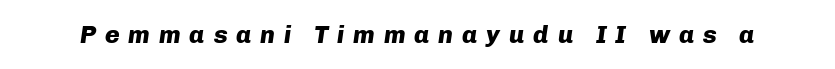
{"italic": "yes", "lean": "right", "slant_degrees": 8, "bold": "yes", "underline": "no", "letter_spacing": "wide", "letter_spacing_em": 0.35, "glyph_px": 25}
